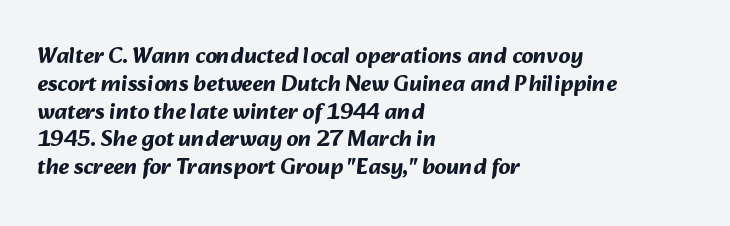
Q: Is the text bold? A: Yes.
Q: Is the text underlined? A: No.
Q: How is the paragraph aligned? A: Left-aligned.
Q: Is the spacing between letters normal or unusually wide? A: Normal.
